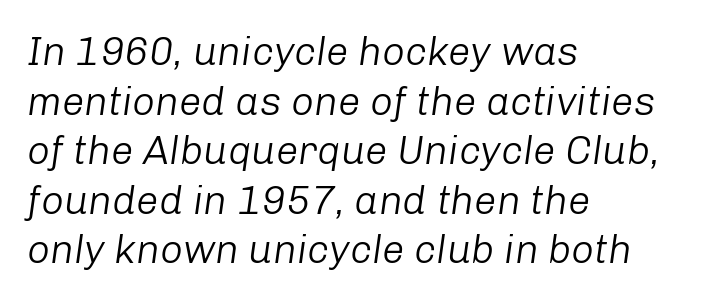
{"italic": "yes", "lean": "right", "slant_degrees": 8, "bold": "no", "weight": "light", "width": "normal", "stroke_contrast": "low", "x_height": "medium", "monospaced": "no", "underline": "no", "align": "left", "line_spacing_ratio": 1.24, "letter_spacing": "normal", "letter_spacing_em": 0.0, "glyph_px": 40}
